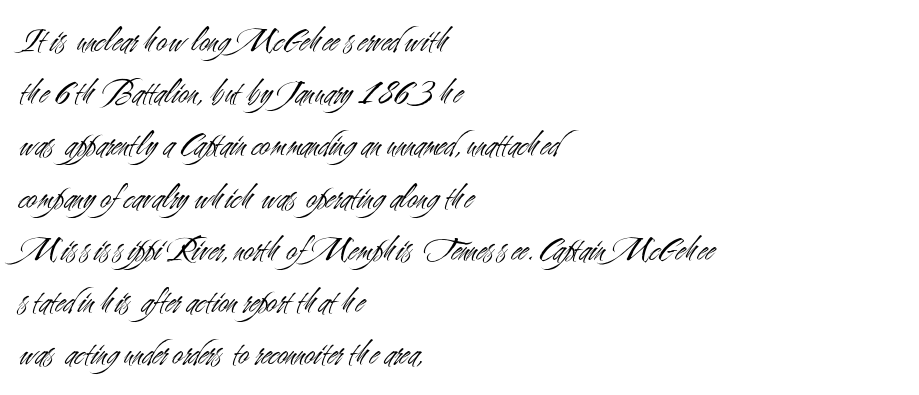
{"serif": "no", "bold": "no", "weight": "light", "width": "condensed", "stroke_contrast": "medium", "x_height": "small", "monospaced": "no", "underline": "no", "align": "left", "line_spacing": "normal", "line_spacing_ratio": 1.45, "letter_spacing": "normal", "letter_spacing_em": 0.0, "glyph_px": 36}
